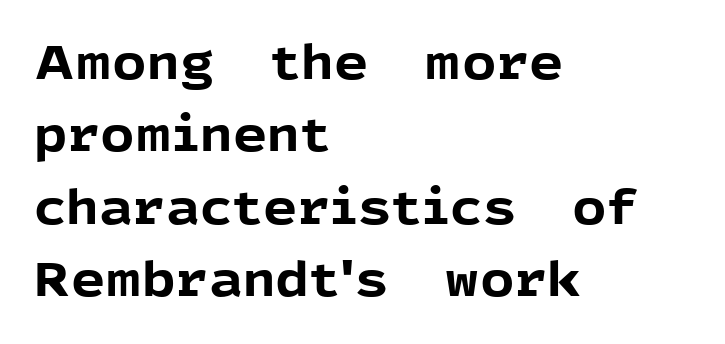
The gaps between neighbouring characters are ordinary and unremarkable. The text block is weighted toward the left margin, trailing off unevenly rightward. Unlike a traditional serif, this face leaves its strokes unadorned. The type sits square on the baseline with zero lean.
